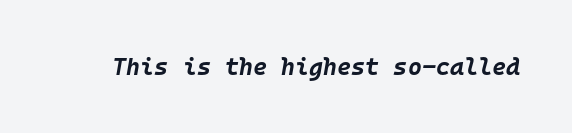
Q: Is the text bold? A: Yes.
Q: Is the text italic (slanted)? A: Yes, it leans right by about 10 degrees.
Q: Is the text underlined? A: No.
Q: Is the spacing between letters normal or unusually wide? A: Normal.
